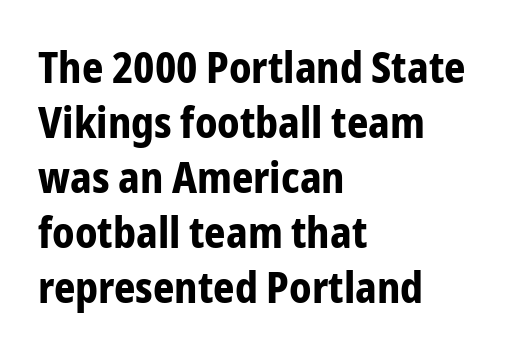
Italic? Not at all — the glyphs are vertical. Varying glyph widths throughout — classic text-font behaviour. Look at the stroke-to-counter ratio: heavy, a bold. This sample is left-justified, so line endings fall wherever the words run out.
